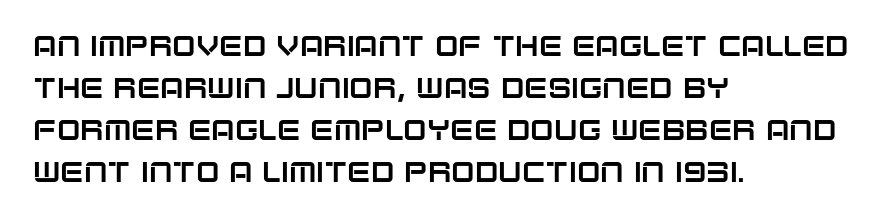
{"serif": "no", "italic": "no", "width": "normal", "stroke_contrast": "low", "x_height": "large", "monospaced": "no", "underline": "no", "align": "left", "line_spacing": "normal", "line_spacing_ratio": 1.5, "letter_spacing": "normal", "letter_spacing_em": 0.0, "glyph_px": 28}
